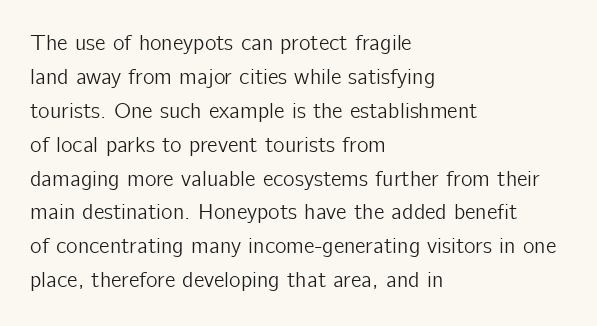
{"italic": "no", "underline": "no", "align": "left", "line_spacing": "normal", "line_spacing_ratio": 1.54, "letter_spacing": "normal", "letter_spacing_em": 0.0, "glyph_px": 22}
